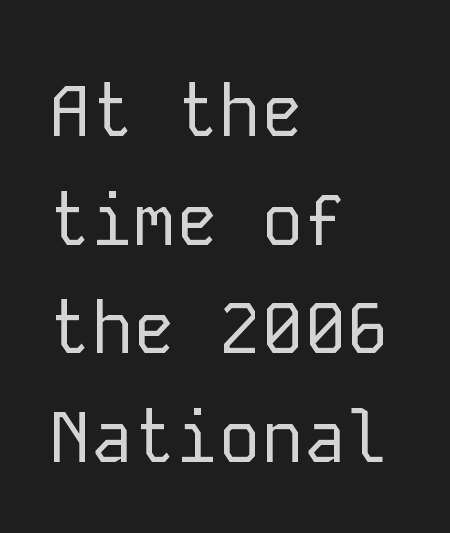
The image shows 71 px regular-weight sans-serif type, upright, monospaced; set left-aligned, normal line spacing (1.53x), normal letter spacing, not underlined; low stroke contrast and a medium x-height.
